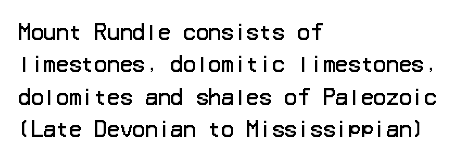
{"italic": "no", "bold": "no", "underline": "no", "align": "left", "line_spacing": "normal", "line_spacing_ratio": 1.54, "letter_spacing": "normal", "letter_spacing_em": 0.0, "glyph_px": 21}
